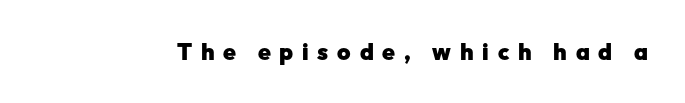
Q: Is the text bold? A: Yes.
Q: Is the text italic (slanted)? A: No, it is upright.
Q: Is the text underlined? A: No.
Q: Is the spacing between letters normal or unusually wide? A: Unusually wide.
